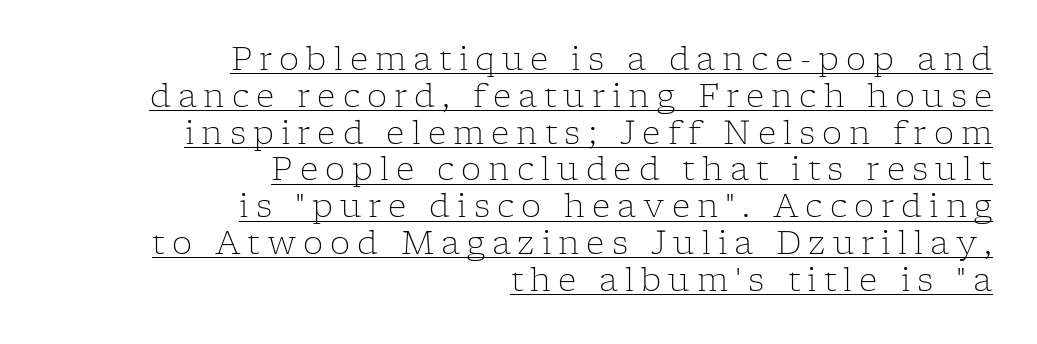
The image shows 32 px light serif type, upright; set right-aligned, tight line spacing (1.15x), unusually wide letter spacing (+0.22 em), underlined; low stroke contrast and a medium x-height.
